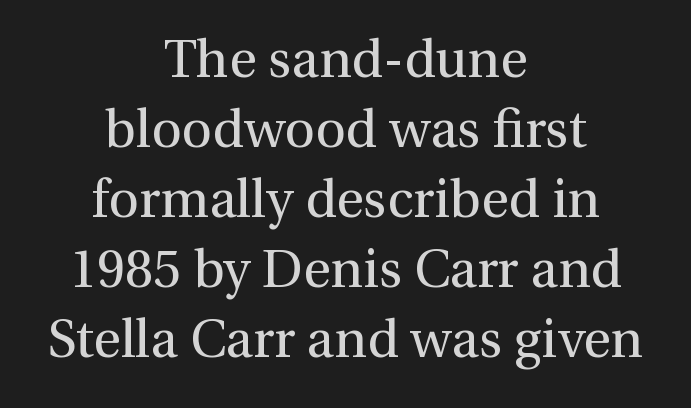
Q: Is the text bold? A: No.
Q: Is the text italic (slanted)? A: No, it is upright.
Q: Is the typeface a serif or a sans-serif typeface? A: Serif.
Q: Is the text underlined? A: No.
Q: How is the paragraph aligned? A: Centered.
Q: Is the spacing between letters normal or unusually wide? A: Normal.
Q: Is the spacing between lines tight, normal or loose? A: Normal.
Q: Width (condensed, normal, or wide)? A: Normal.
Q: Stroke contrast? A: Medium.
Q: x-height? A: Medium.
Q: Monospaced? A: No.
